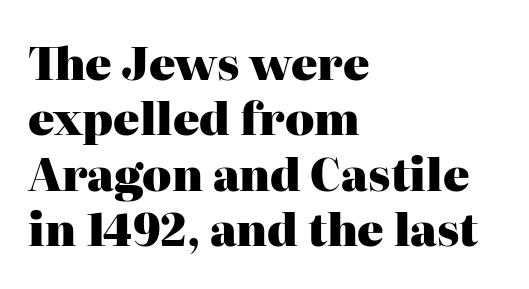
Q: Is the text bold? A: Yes.
Q: Is the text italic (slanted)? A: No, it is upright.
Q: Is the typeface a serif or a sans-serif typeface? A: Serif.
Q: Is the text underlined? A: No.
Q: How is the paragraph aligned? A: Left-aligned.
Q: Is the spacing between letters normal or unusually wide? A: Normal.
Q: Is the spacing between lines tight, normal or loose? A: Normal.
Q: Width (condensed, normal, or wide)? A: Normal.
Q: Stroke contrast? A: High.
Q: x-height? A: Medium.
Q: Monospaced? A: No.
